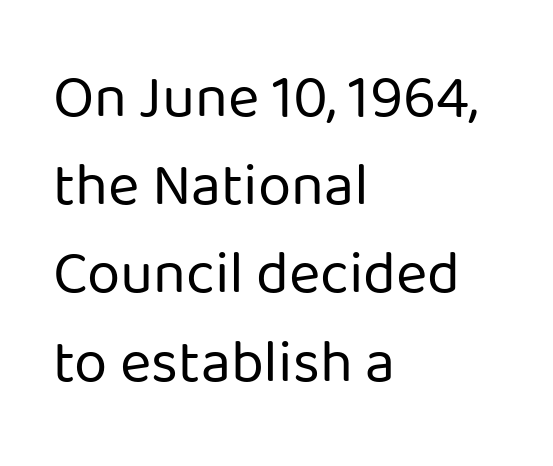
Font category for this specimen: sans-serif. Descenders are the only things crossing below the line. No extra tracking has been applied to these lines. Leading: standard.
